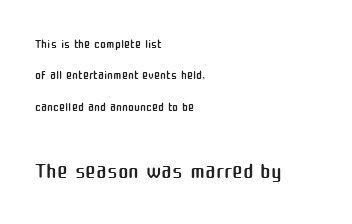
The image shows 32 px regular-weight sans-serif type, upright; set left-aligned, line spacing 1.75x, normal letter spacing, not underlined; the second (bottom) block is 1.78x larger; medium stroke contrast and a medium x-height.
